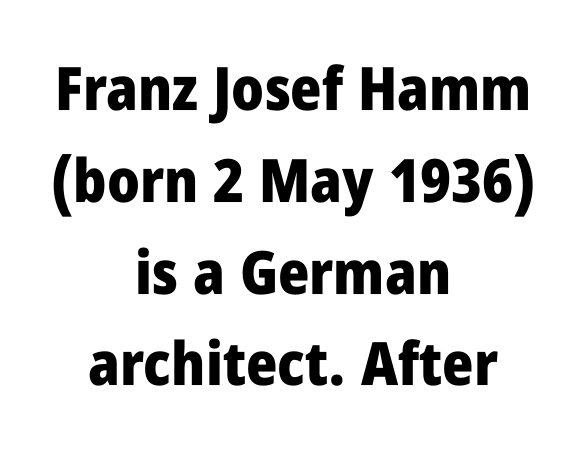
The image shows 60 px heavy, condensed sans-serif type, upright; set centered, normal line spacing (1.53x), normal letter spacing, not underlined; low stroke contrast and a large x-height.
